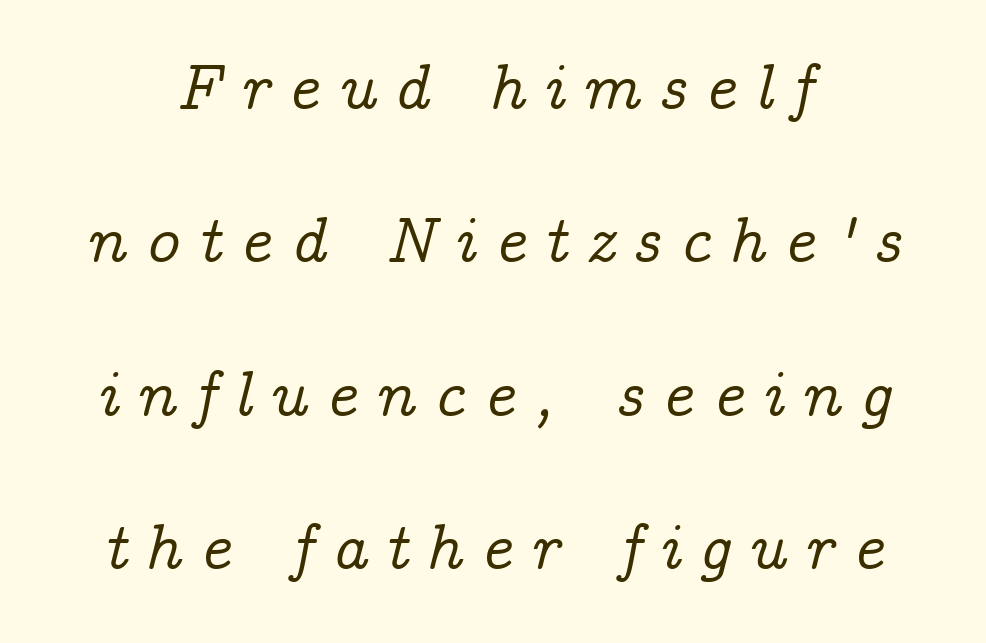
Q: Is the text italic (slanted)? A: Yes, it leans right by about 14 degrees.
Q: Is the typeface a serif or a sans-serif typeface? A: Serif.
Q: Is the text underlined? A: No.
Q: Is the spacing between letters normal or unusually wide? A: Unusually wide.
Q: Is the spacing between lines tight, normal or loose? A: Loose.
Q: Width (condensed, normal, or wide)? A: Normal.
Q: Stroke contrast? A: Low.
Q: x-height? A: Medium.
Q: Monospaced? A: No.
